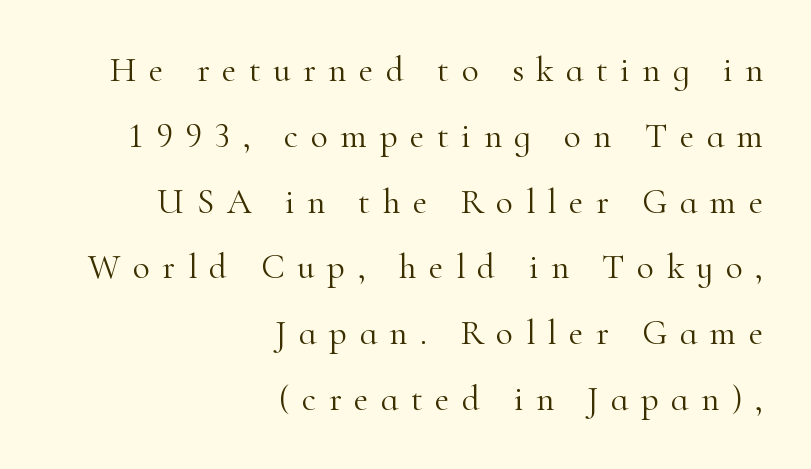
Q: Is the text bold? A: No.
Q: Is the text italic (slanted)? A: No, it is upright.
Q: Is the typeface a serif or a sans-serif typeface? A: Serif.
Q: Is the text underlined? A: No.
Q: How is the paragraph aligned? A: Right-aligned.
Q: Is the spacing between letters normal or unusually wide? A: Unusually wide.
Q: Width (condensed, normal, or wide)? A: Normal.
Q: Stroke contrast? A: High.
Q: x-height? A: Small.
Q: Monospaced? A: No.
